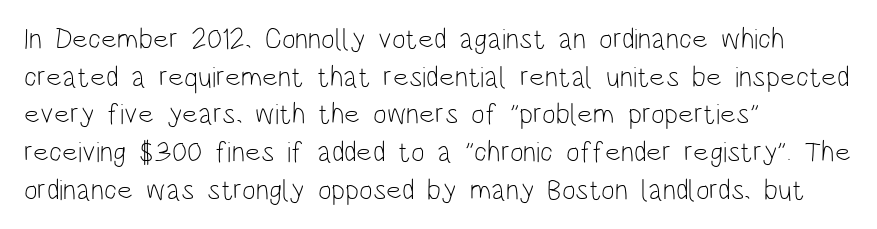
{"serif": "no", "italic": "no", "bold": "no", "weight": "light", "width": "condensed", "stroke_contrast": "low", "x_height": "large", "monospaced": "no", "underline": "no", "align": "left", "line_spacing": "normal", "line_spacing_ratio": 1.3, "letter_spacing": "normal", "letter_spacing_em": 0.0, "glyph_px": 29}
